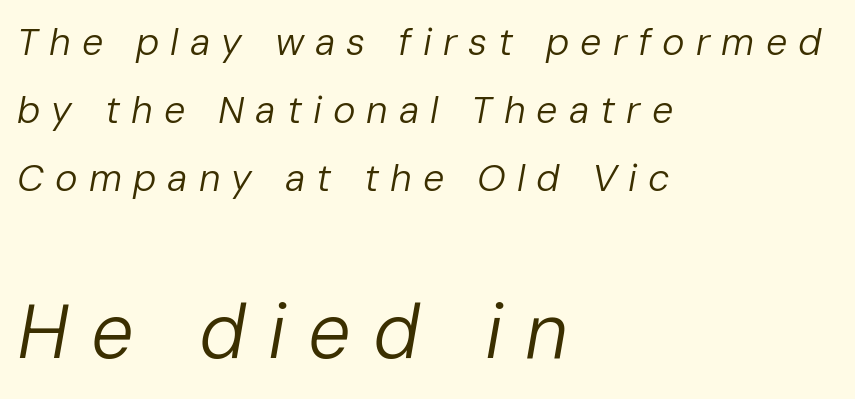
Q: Is the text bold? A: No.
Q: Is the text italic (slanted)? A: Yes, it leans right by about 10 degrees.
Q: Is the text underlined? A: No.
Q: How is the paragraph aligned? A: Left-aligned.
Q: Is the spacing between letters normal or unusually wide? A: Unusually wide.
Q: Which block of text is set in a larger size, the first (top) or the second (bottom)? A: The second (bottom) one.
Q: Width (condensed, normal, or wide)? A: Normal.
Q: Stroke contrast? A: Low.
Q: x-height? A: Medium.
Q: Monospaced? A: No.
